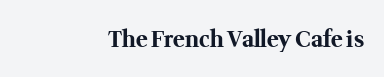
Q: Is the text bold? A: Yes.
Q: Is the text italic (slanted)? A: No, it is upright.
Q: Is the text underlined? A: No.
Q: How is the paragraph aligned? A: Right-aligned.
Q: Is the spacing between letters normal or unusually wide? A: Normal.
